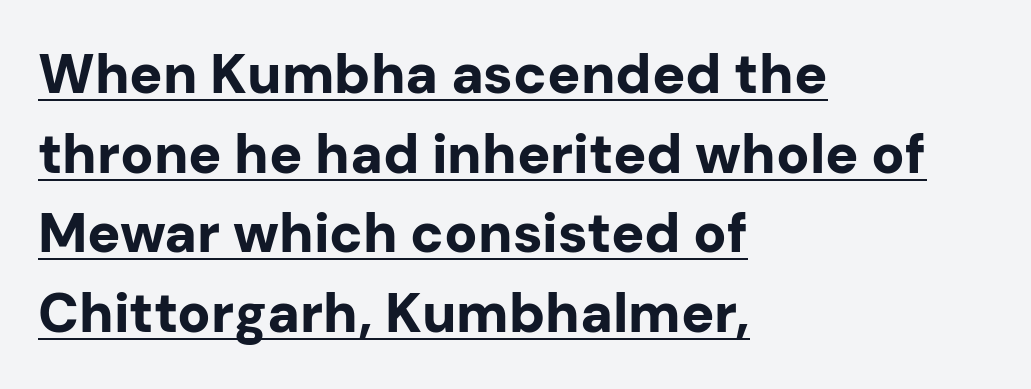
The image shows 55 px bold sans-serif type, upright; set left-aligned, normal line spacing (1.45x), normal letter spacing, underlined; low stroke contrast and a medium x-height.
